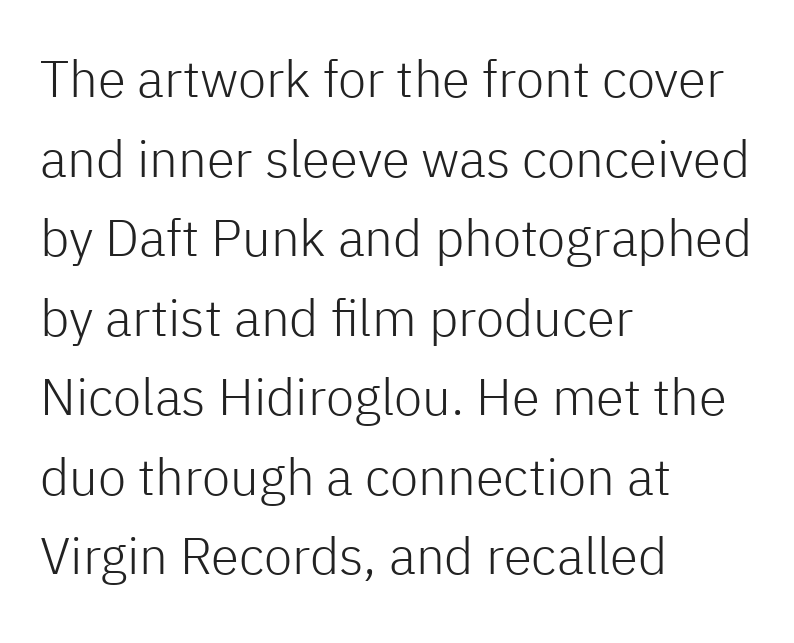
Stems and bowls with no extra thickness — not bold. Serifs: no, the terminals of the letterforms are clean. Posture: vertical. Varying glyph widths throughout — classic text-font behaviour. Each row of text sits above clean, open space. The lines in this sample share a left origin and differ only in where they stop.
